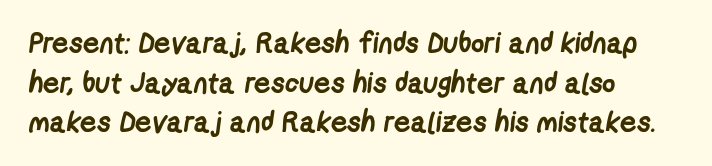
Q: Is the text bold? A: Yes.
Q: Is the typeface a serif or a sans-serif typeface? A: Sans-serif.
Q: Is the text underlined? A: No.
Q: How is the paragraph aligned? A: Left-aligned.
Q: Is the spacing between letters normal or unusually wide? A: Normal.
Q: Is the spacing between lines tight, normal or loose? A: Normal.
Q: Width (condensed, normal, or wide)? A: Condensed.
Q: Stroke contrast? A: Low.
Q: x-height? A: Medium.
Q: Monospaced? A: No.
